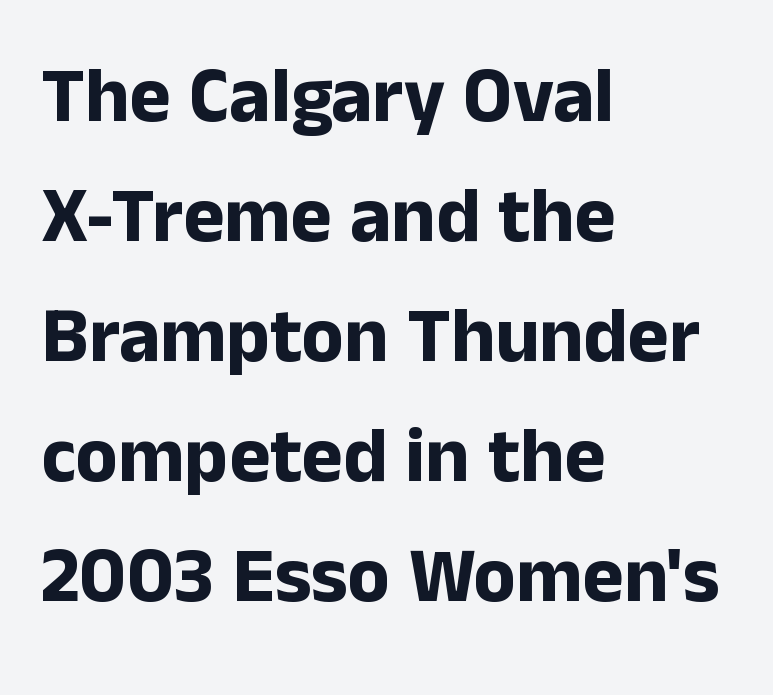
Q: Is the text bold? A: Yes.
Q: Is the text italic (slanted)? A: No, it is upright.
Q: Is the typeface a serif or a sans-serif typeface? A: Sans-serif.
Q: Is the text underlined? A: No.
Q: How is the paragraph aligned? A: Left-aligned.
Q: Is the spacing between letters normal or unusually wide? A: Normal.
Q: Is the spacing between lines tight, normal or loose? A: Normal.
Q: Width (condensed, normal, or wide)? A: Normal.
Q: Stroke contrast? A: Low.
Q: x-height? A: Medium.
Q: Monospaced? A: No.
